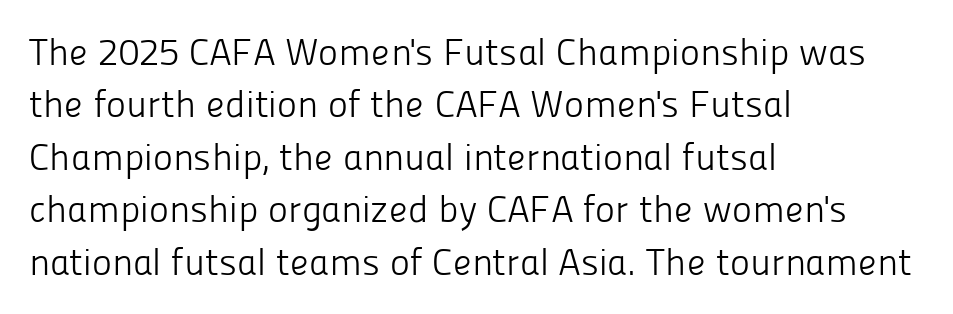
The image shows 38 px light sans-serif type, upright; set left-aligned, normal line spacing (1.38x), normal letter spacing, not underlined; low stroke contrast and a medium x-height.
